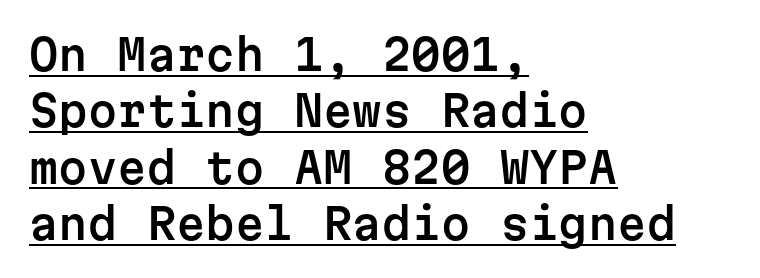
Q: Is the text italic (slanted)? A: No, it is upright.
Q: Is the typeface a serif or a sans-serif typeface? A: Sans-serif.
Q: Is the text underlined? A: Yes.
Q: How is the paragraph aligned? A: Left-aligned.
Q: Is the spacing between letters normal or unusually wide? A: Normal.
Q: Is the spacing between lines tight, normal or loose? A: Normal.
Q: Width (condensed, normal, or wide)? A: Normal.
Q: Stroke contrast? A: Low.
Q: x-height? A: Medium.
Q: Monospaced? A: Yes.
